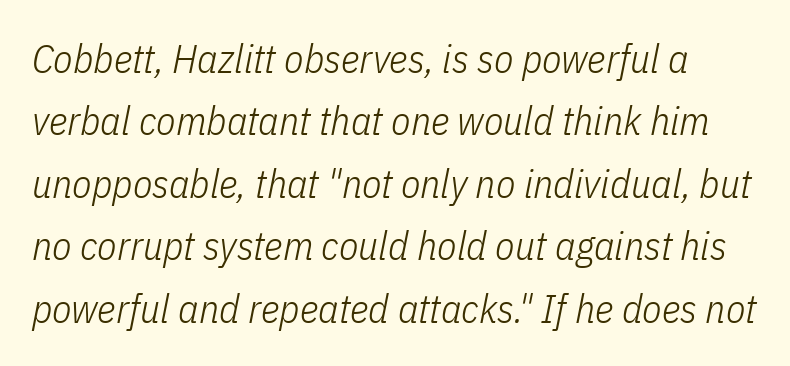
The image shows 40 px light, condensed type, italic (leaning right); set normal line spacing (1.56x), normal letter spacing, not underlined; low stroke contrast and a medium x-height.
